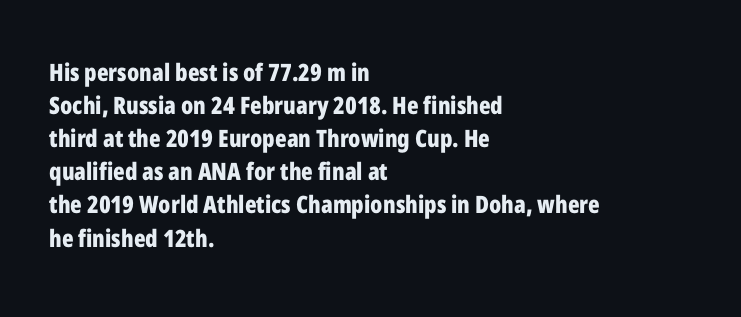
Q: Is the text bold? A: Yes.
Q: Is the text italic (slanted)? A: No, it is upright.
Q: Is the text underlined? A: No.
Q: How is the paragraph aligned? A: Left-aligned.
Q: Is the spacing between letters normal or unusually wide? A: Normal.
Q: Is the spacing between lines tight, normal or loose? A: Normal.
